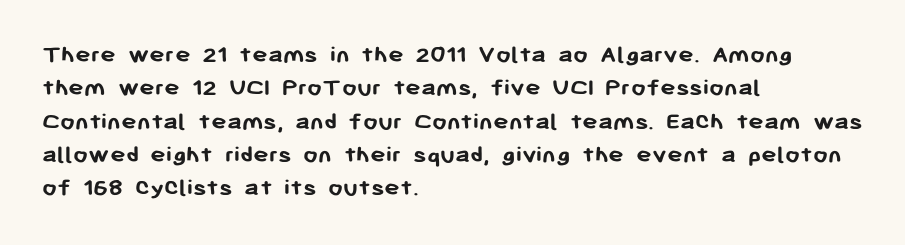
The image shows 26 px bold type, upright; set left-aligned, normal line spacing (1.28x), normal letter spacing, not underlined.
